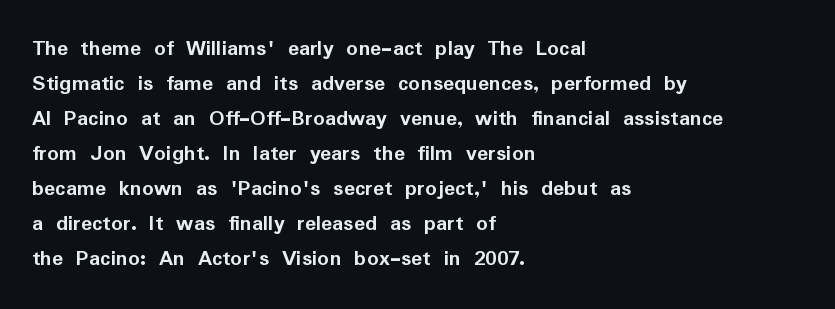
{"italic": "no", "bold": "yes", "underline": "no", "align": "left", "line_spacing": "normal", "line_spacing_ratio": 1.52, "letter_spacing": "normal", "letter_spacing_em": 0.0, "glyph_px": 23}
